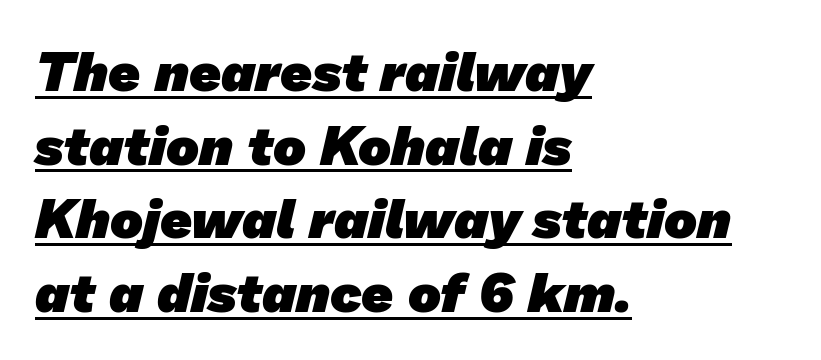
{"serif": "no", "bold": "yes", "weight": "heavy", "width": "normal", "stroke_contrast": "low", "x_height": "medium", "monospaced": "no", "underline": "yes", "align": "left", "line_spacing": "normal", "line_spacing_ratio": 1.34, "letter_spacing": "normal", "letter_spacing_em": 0.0, "glyph_px": 55}
